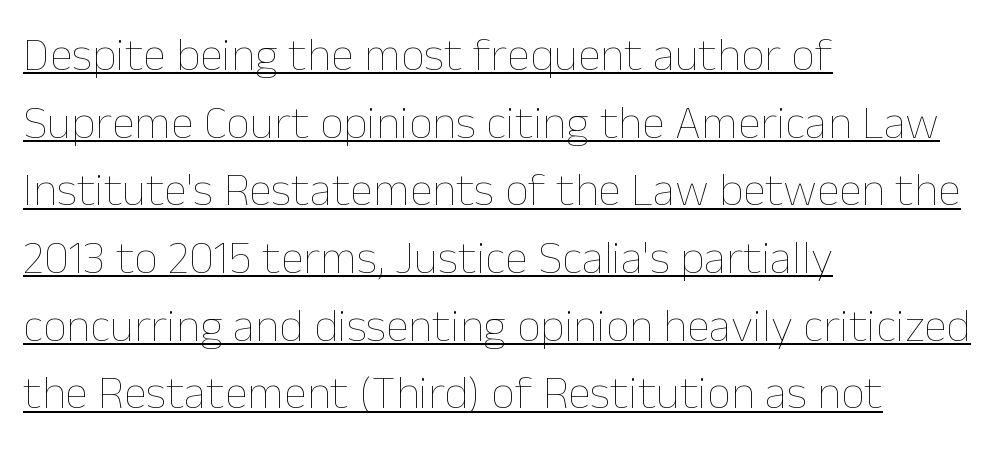
The image shows 47 px thin type, upright; set left-aligned, normal line spacing (1.44x), normal letter spacing, underlined; low stroke contrast and a medium x-height.
